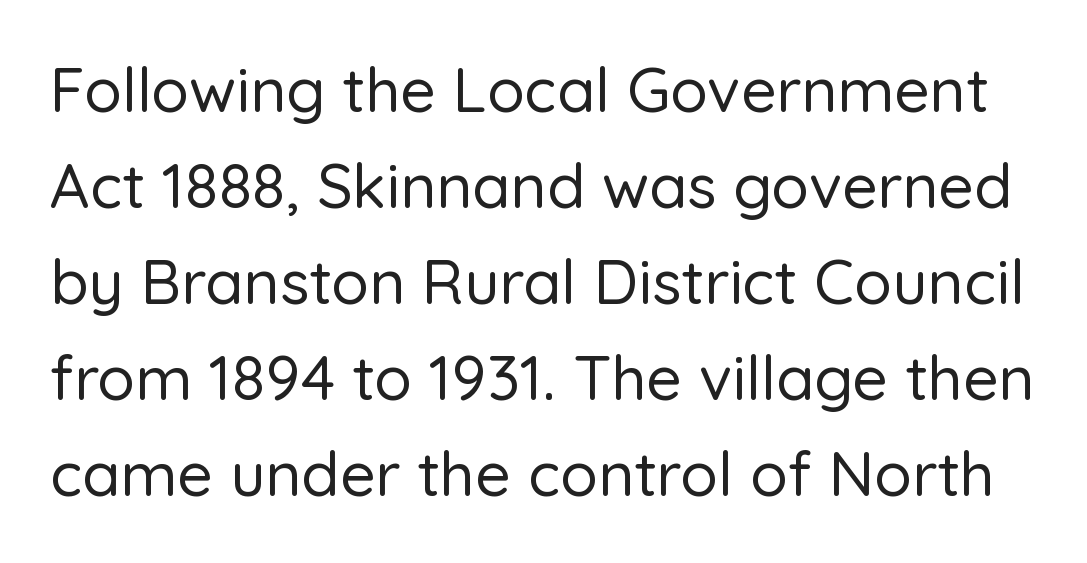
The image shows 62 px sans-serif type, upright; set normal line spacing (1.55x), normal letter spacing, not underlined; low stroke contrast and a medium x-height.
